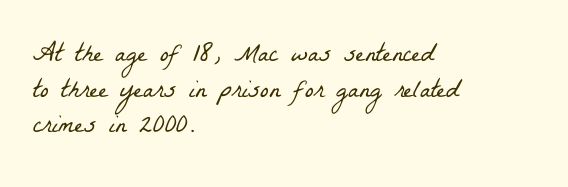
The image shows 26 px text type; set left-aligned, normal line spacing (1.37x), normal letter spacing, not underlined.
